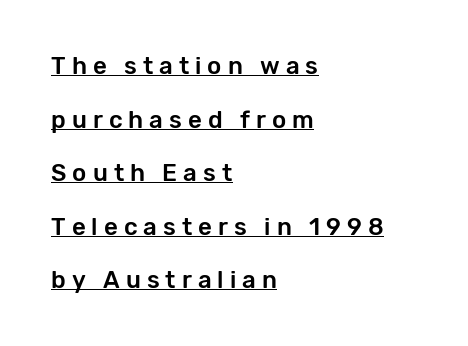
{"italic": "no", "underline": "yes", "align": "left", "line_spacing": "loose", "line_spacing_ratio": 2.23, "letter_spacing": "wide", "letter_spacing_em": 0.25, "glyph_px": 24}
